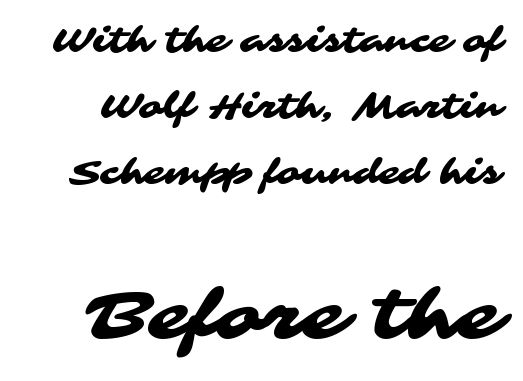
{"serif": "no", "width": "wide", "stroke_contrast": "medium", "x_height": "medium", "monospaced": "no", "underline": "no", "line_spacing": "loose", "line_spacing_ratio": 1.94, "letter_spacing": "normal", "letter_spacing_em": 0.0, "larger_block": "second", "size_ratio": 2.03, "glyph_px": 69}
